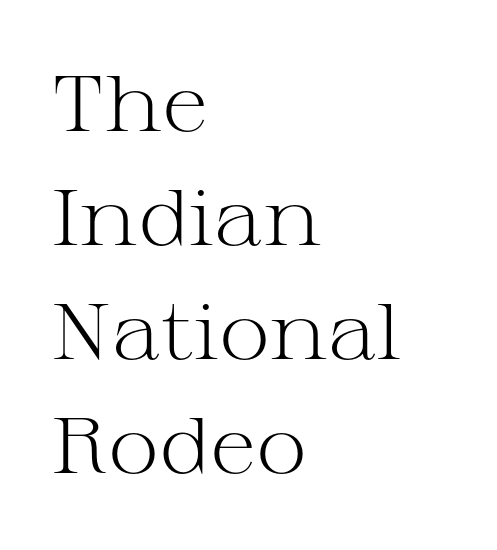
The image shows 78 px light, wide serif type, upright; set left-aligned, normal line spacing (1.46x), normal letter spacing, not underlined; medium stroke contrast and a medium x-height.
